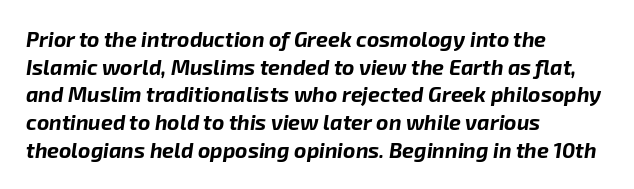
Q: Is the text bold? A: Yes.
Q: Is the text italic (slanted)? A: Yes, it leans right by about 8 degrees.
Q: Is the text underlined? A: No.
Q: How is the paragraph aligned? A: Left-aligned.
Q: Is the spacing between letters normal or unusually wide? A: Normal.
Q: Is the spacing between lines tight, normal or loose? A: Normal.
